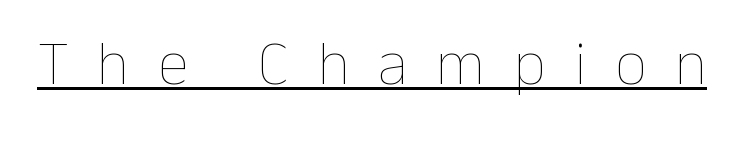
On a weight scale, this lands at 450 or below. Quick note: not italic, upright. This sample uses expanded letter spacing, leaving extra air between glyphs. A continuous stroke trails under the words, as in a hyperlink.
